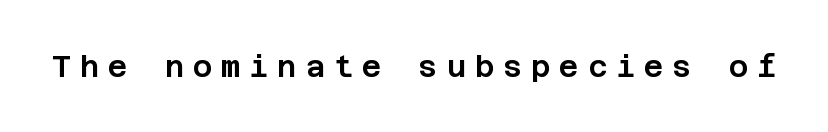
Q: Is the text italic (slanted)? A: No, it is upright.
Q: Is the typeface a serif or a sans-serif typeface? A: Sans-serif.
Q: Is the text underlined? A: No.
Q: Is the spacing between letters normal or unusually wide? A: Unusually wide.
Q: Width (condensed, normal, or wide)? A: Normal.
Q: Stroke contrast? A: Low.
Q: x-height? A: Large.
